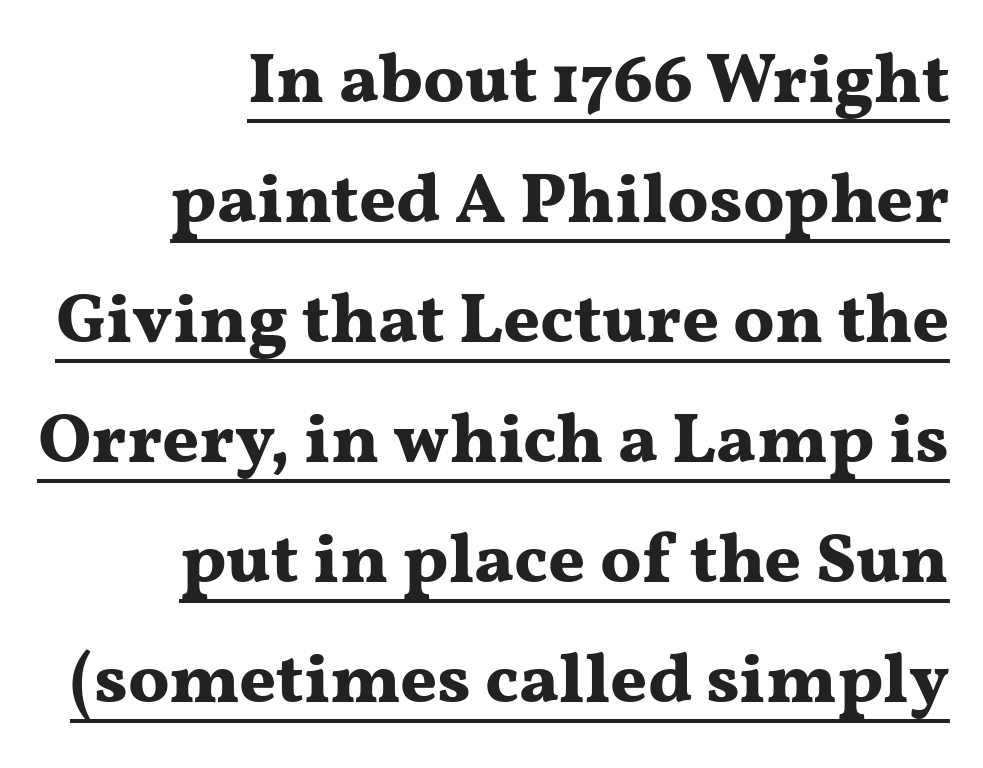
Q: Is the text bold? A: Yes.
Q: Is the text italic (slanted)? A: No, it is upright.
Q: Is the typeface a serif or a sans-serif typeface? A: Serif.
Q: Is the text underlined? A: Yes.
Q: How is the paragraph aligned? A: Right-aligned.
Q: Is the spacing between letters normal or unusually wide? A: Normal.
Q: Is the spacing between lines tight, normal or loose? A: Normal.
Q: Width (condensed, normal, or wide)? A: Wide.
Q: Stroke contrast? A: Medium.
Q: x-height? A: Medium.
Q: Monospaced? A: No.
